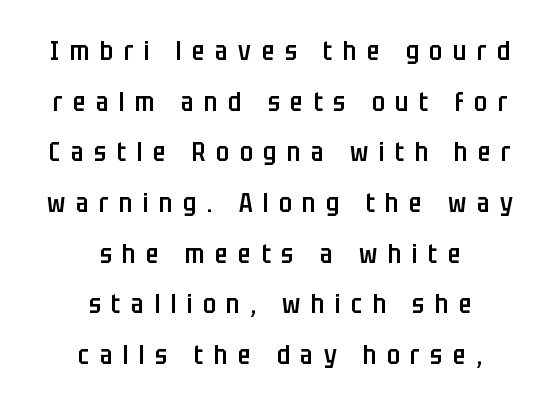
{"italic": "no", "bold": "semi", "underline": "no", "align": "center", "line_spacing": "loose", "line_spacing_ratio": 1.95, "letter_spacing": "wide", "letter_spacing_em": 0.41, "glyph_px": 26}
